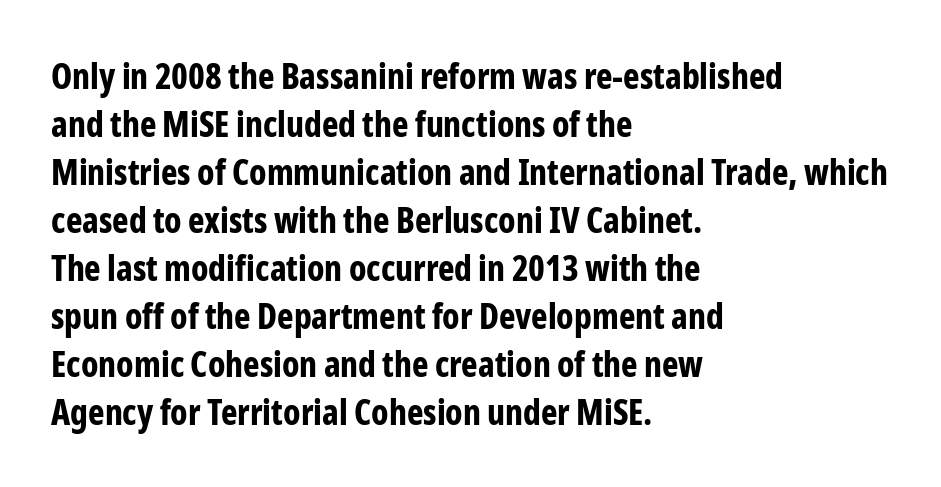
{"serif": "no", "italic": "no", "bold": "yes", "weight": "bold", "width": "condensed", "stroke_contrast": "low", "x_height": "medium", "monospaced": "no", "underline": "no", "align": "left", "line_spacing": "normal", "line_spacing_ratio": 1.37, "letter_spacing": "normal", "letter_spacing_em": 0.0, "glyph_px": 35}
